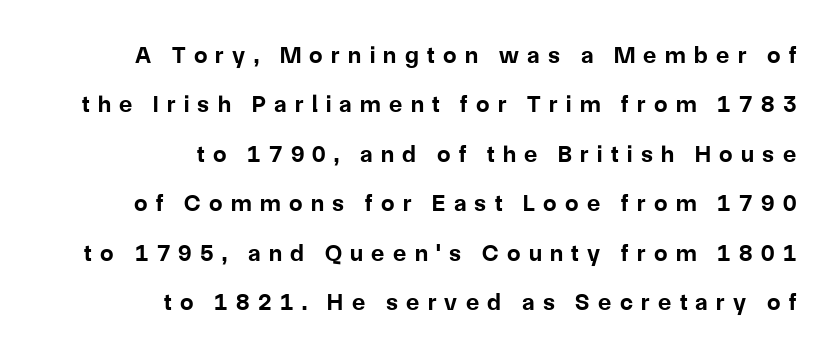
Does the lettering tilt? It doesn't — this is upright. The tracking reads as deliberately expanded to a designer's eye. The designer dialed line spacing up above the default. Caption: bold face, heavy strokes.
